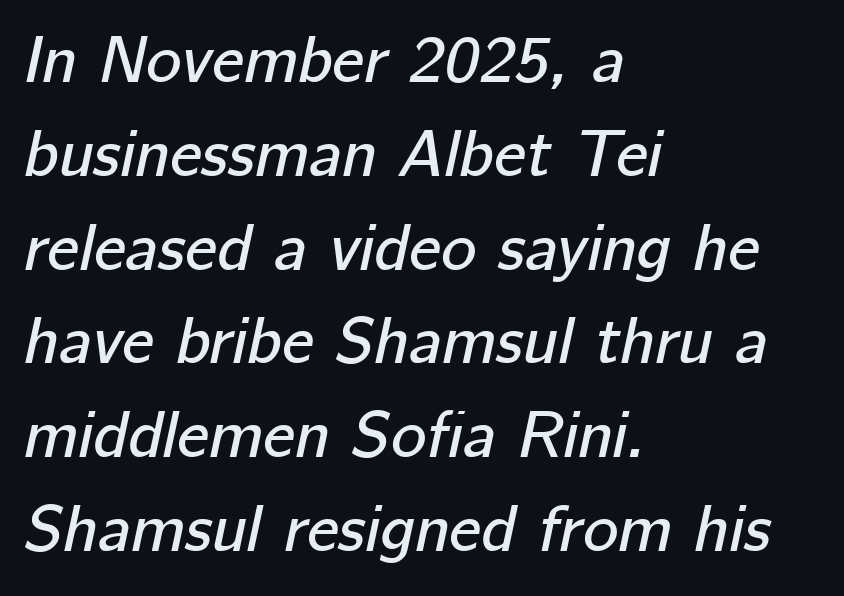
The image shows 67 px text type, italic (leaning right); set left-aligned, normal line spacing (1.4x), normal letter spacing, not underlined; low stroke contrast and a medium x-height.
